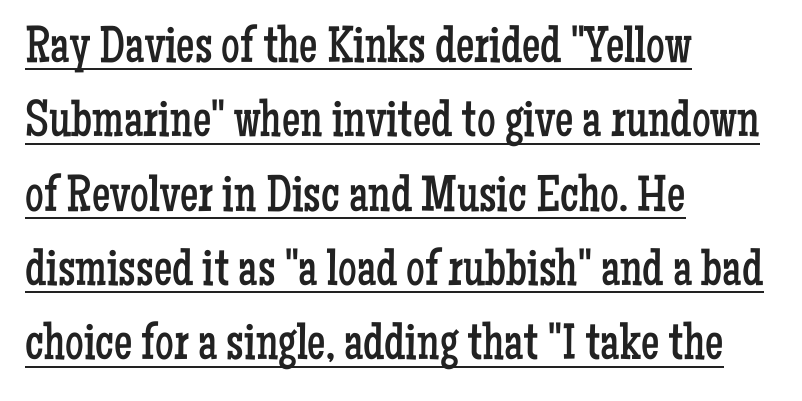
{"serif": "yes", "italic": "no", "bold": "no", "weight": "regular", "width": "condensed", "stroke_contrast": "low", "x_height": "medium", "monospaced": "no", "underline": "yes", "align": "left", "line_spacing": "normal", "line_spacing_ratio": 1.43, "letter_spacing": "normal", "letter_spacing_em": 0.0, "glyph_px": 52}
